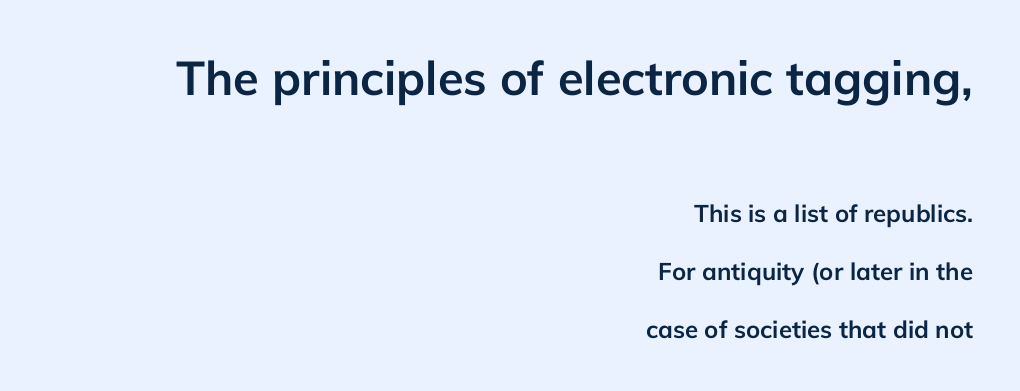
You could call the tracking neutral — neither tight nor loose. You can tell it's not italic because the verticals are truly vertical. Glance below the letters and you will spot only blank space. To sum up the face: it is a sans, with no serifs.
